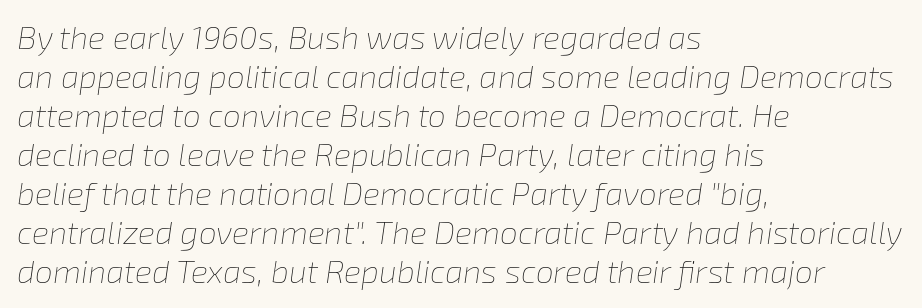
Q: Is the text bold? A: No.
Q: Is the text italic (slanted)? A: Yes, it leans right by about 8 degrees.
Q: Is the text underlined? A: No.
Q: How is the paragraph aligned? A: Left-aligned.
Q: Is the spacing between letters normal or unusually wide? A: Normal.
Q: Width (condensed, normal, or wide)? A: Normal.
Q: Stroke contrast? A: Low.
Q: x-height? A: Medium.
Q: Monospaced? A: No.
